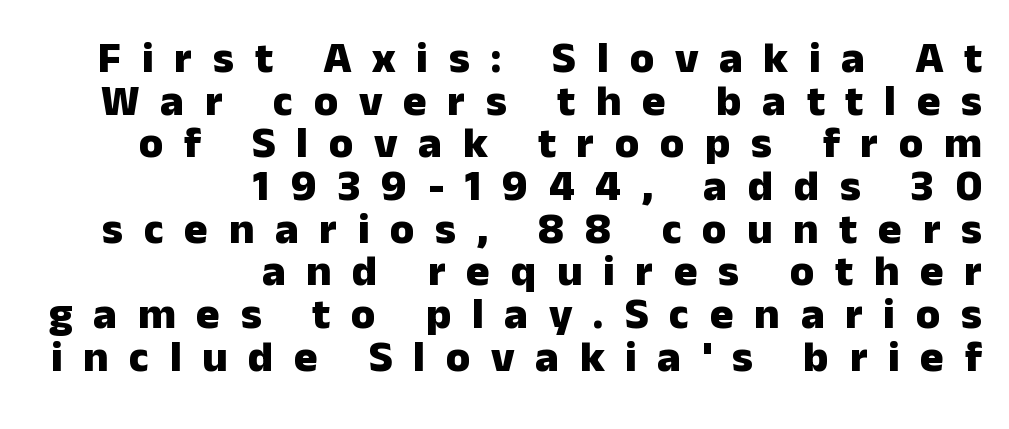
{"serif": "no", "italic": "no", "bold": "yes", "weight": "heavy", "width": "normal", "stroke_contrast": "low", "x_height": "medium", "monospaced": "no", "underline": "no", "align": "right", "line_spacing": "tight", "line_spacing_ratio": 0.97, "letter_spacing": "wide", "letter_spacing_em": 0.47, "glyph_px": 44}
